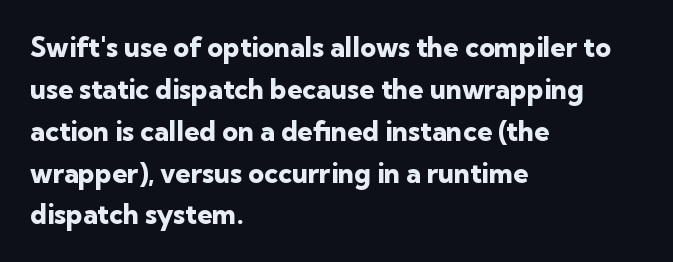
The face used here has the dense, thick strokes of a bold. Students, observe: this is what conventionally led text looks like. Notice how the stems are strictly vertical — no italics here. The setting favours the left margin, as ordinary paragraphs usually do.
